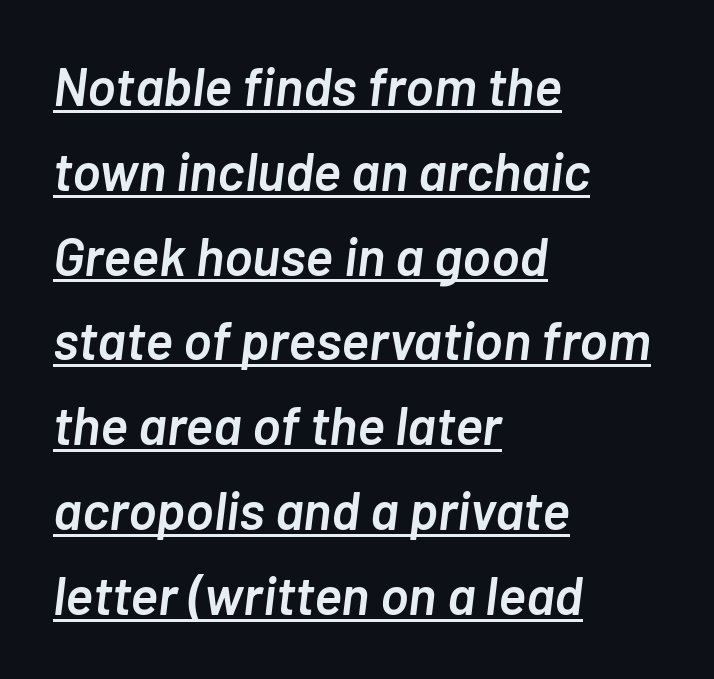
The image shows 53 px semibold type, italic (leaning right); set left-aligned, normal line spacing (1.6x), normal letter spacing, underlined; low stroke contrast and a medium x-height.
